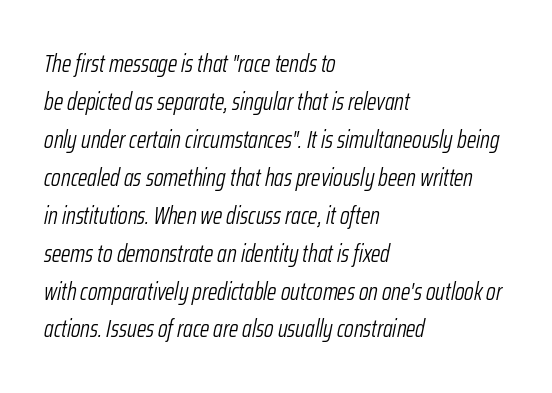
{"italic": "yes", "lean": "right", "slant_degrees": 12, "bold": "no", "underline": "no", "align": "left", "line_spacing": "normal", "line_spacing_ratio": 1.58, "letter_spacing": "normal", "letter_spacing_em": 0.0, "glyph_px": 24}
